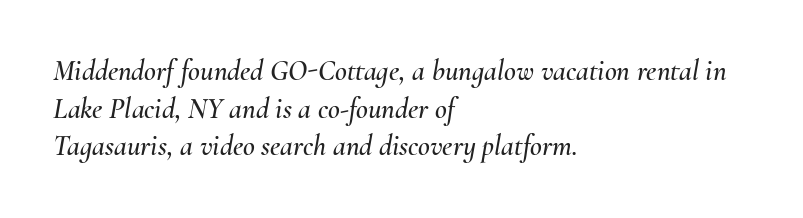
The image shows 29 px text type, italic (leaning right); set left-aligned, normal line spacing (1.3x), normal letter spacing, not underlined; medium stroke contrast and a small x-height.
